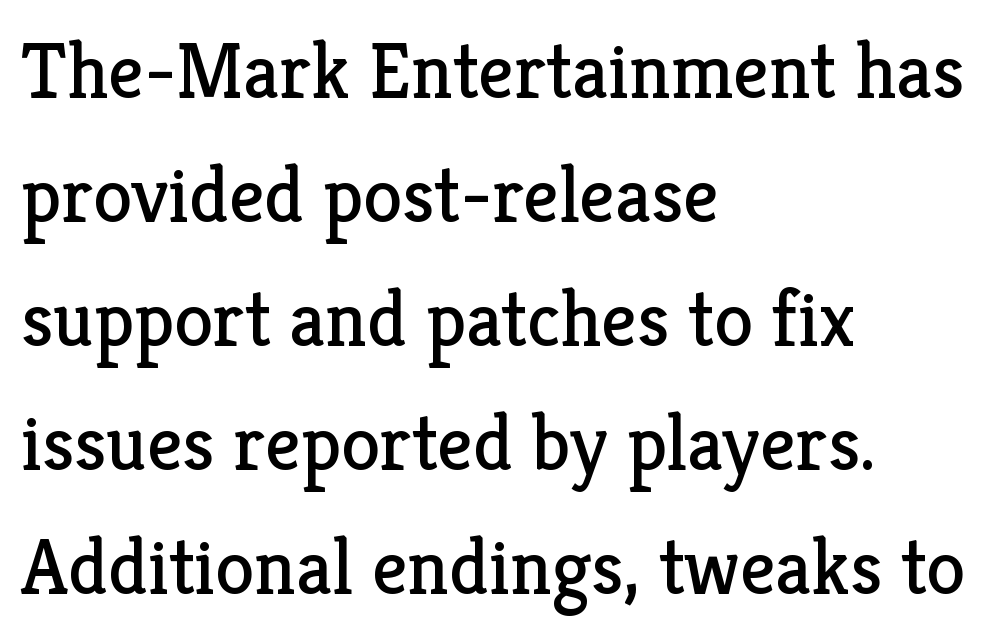
{"serif": "yes", "italic": "no", "bold": "no", "weight": "regular", "width": "normal", "stroke_contrast": "low", "x_height": "medium", "monospaced": "no", "underline": "no", "align": "left", "line_spacing": "normal", "line_spacing_ratio": 1.57, "letter_spacing": "normal", "letter_spacing_em": 0.0, "glyph_px": 79}
